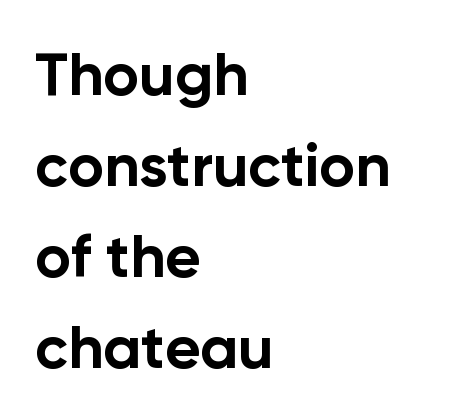
{"serif": "no", "italic": "no", "bold": "yes", "weight": "bold", "width": "normal", "stroke_contrast": "low", "x_height": "medium", "monospaced": "no", "underline": "no", "align": "left", "line_spacing": "normal", "line_spacing_ratio": 1.49, "letter_spacing": "normal", "letter_spacing_em": 0.0, "glyph_px": 61}
